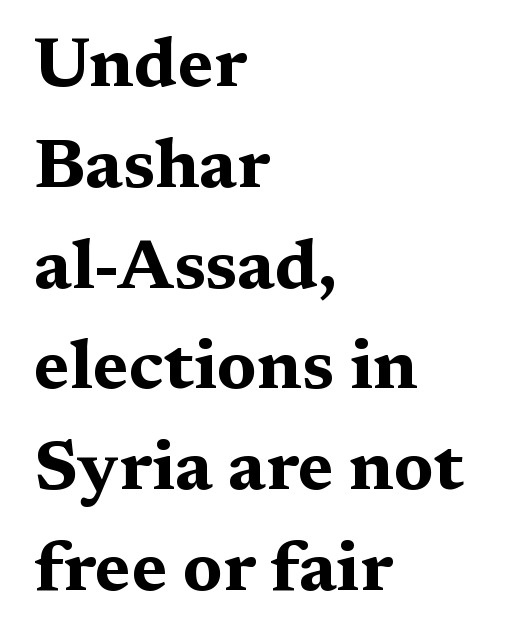
Q: Is the text bold? A: Yes.
Q: Is the text italic (slanted)? A: No, it is upright.
Q: Is the typeface a serif or a sans-serif typeface? A: Serif.
Q: Is the text underlined? A: No.
Q: How is the paragraph aligned? A: Left-aligned.
Q: Is the spacing between letters normal or unusually wide? A: Normal.
Q: Is the spacing between lines tight, normal or loose? A: Normal.
Q: Width (condensed, normal, or wide)? A: Wide.
Q: Stroke contrast? A: Medium.
Q: x-height? A: Medium.
Q: Monospaced? A: No.
